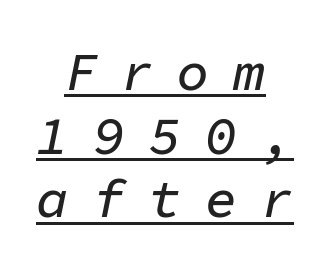
You could count columns in this text — the font is strictly monospaced. The line texture is sparse and dotted thanks to wide tracking. Emphasis-style slanted type is in use. Caption: lettering with a line underneath. If you folded the block vertically in half, each line would mirror itself in length.
